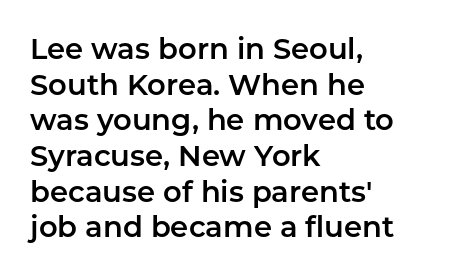
The image shows 29 px sans-serif type, upright; set left-aligned, line spacing 1.23x, normal letter spacing, not underlined; low stroke contrast and a medium x-height.
